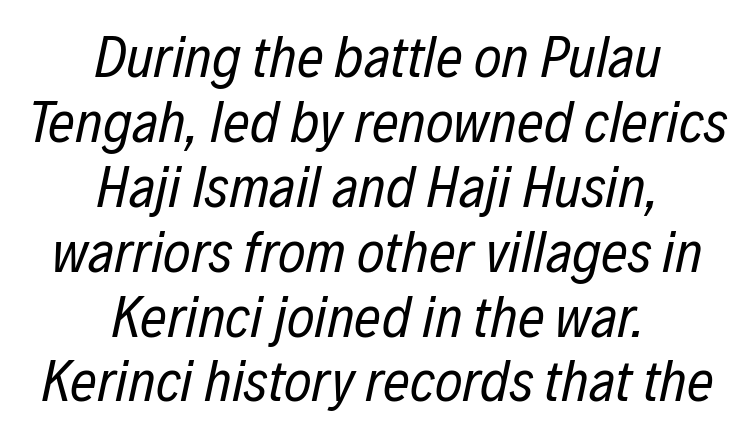
{"italic": "yes", "lean": "right", "slant_degrees": 12, "bold": "no", "weight": "regular", "width": "condensed", "stroke_contrast": "low", "x_height": "medium", "monospaced": "no", "underline": "no", "align": "center", "line_spacing": "tight", "line_spacing_ratio": 1.1, "letter_spacing": "normal", "letter_spacing_em": 0.0, "glyph_px": 59}
